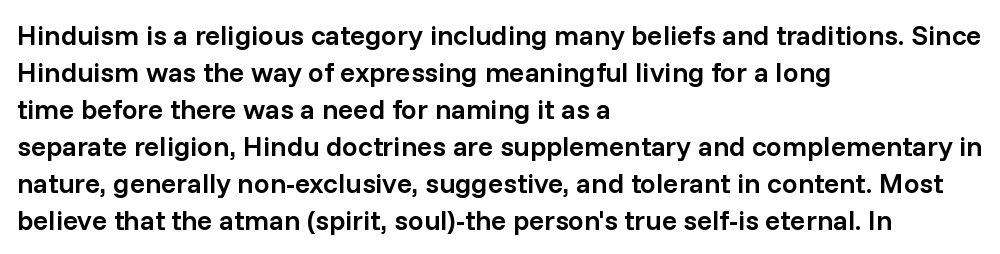
Q: Is the text bold? A: Semi-bold.
Q: Is the text italic (slanted)? A: No, it is upright.
Q: Is the typeface a serif or a sans-serif typeface? A: Sans-serif.
Q: Is the text underlined? A: No.
Q: How is the paragraph aligned? A: Left-aligned.
Q: Is the spacing between letters normal or unusually wide? A: Normal.
Q: Is the spacing between lines tight, normal or loose? A: Normal.
Q: Width (condensed, normal, or wide)? A: Normal.
Q: Stroke contrast? A: Low.
Q: x-height? A: Medium.
Q: Monospaced? A: No.
